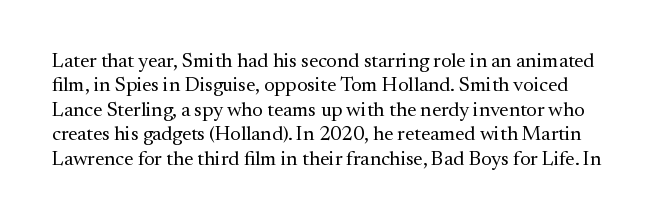
The image shows 20 px text type, upright; set line spacing 1.22x, normal letter spacing, not underlined.
